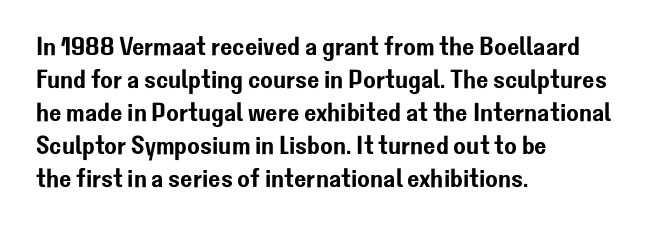
{"italic": "no", "underline": "no", "align": "left", "line_spacing": "normal", "line_spacing_ratio": 1.27, "letter_spacing": "normal", "letter_spacing_em": 0.0, "glyph_px": 26}
